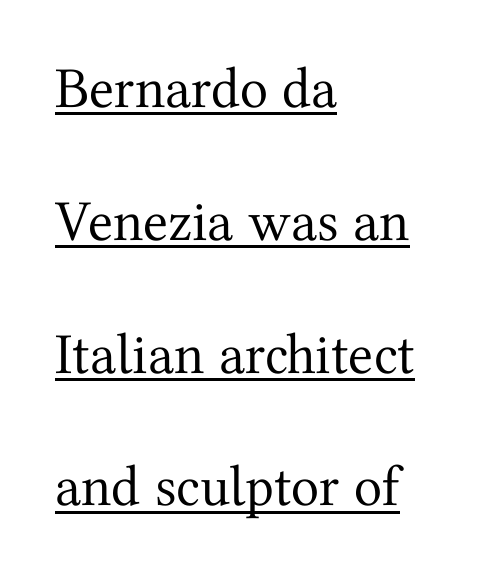
{"serif": "yes", "italic": "no", "bold": "no", "weight": "regular", "width": "normal", "stroke_contrast": "medium", "x_height": "medium", "monospaced": "no", "underline": "yes", "align": "left", "line_spacing": "loose", "line_spacing_ratio": 2.29, "letter_spacing": "normal", "letter_spacing_em": 0.0, "glyph_px": 58}
